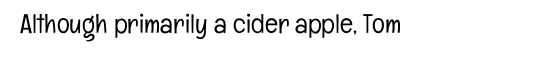
{"italic": "no", "bold": "no", "underline": "no", "letter_spacing": "normal", "letter_spacing_em": 0.0, "glyph_px": 27}
